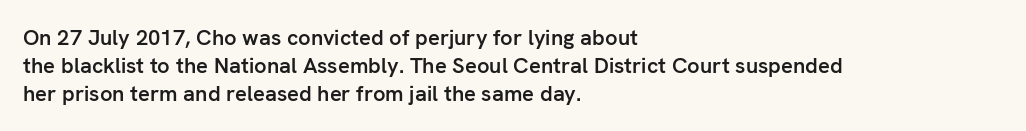
Q: Is the text bold? A: Semi-bold.
Q: Is the text italic (slanted)? A: No, it is upright.
Q: Is the text underlined? A: No.
Q: How is the paragraph aligned? A: Left-aligned.
Q: Is the spacing between letters normal or unusually wide? A: Normal.
Q: Is the spacing between lines tight, normal or loose? A: Normal.
